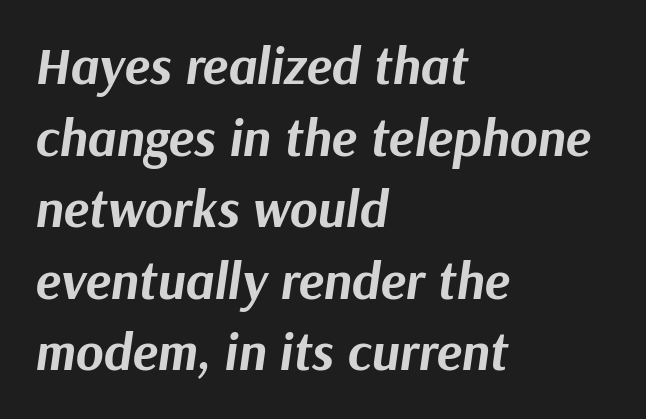
The rendering uses natural spacing where letterforms have individual widths. A dark, heavy texture on the line: the type is bold. The passage shown leans; its letterforms are oblique. You could call the tracking neutral — neither tight nor loose. These lines sit exactly where default settings would place them. Underlining? Definitely not there.
